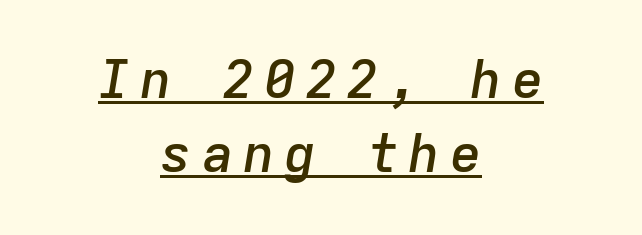
The image shows 53 px semibold type, italic (leaning right), monospaced; set centered, normal line spacing (1.4x), underlined; low stroke contrast and a medium x-height.
